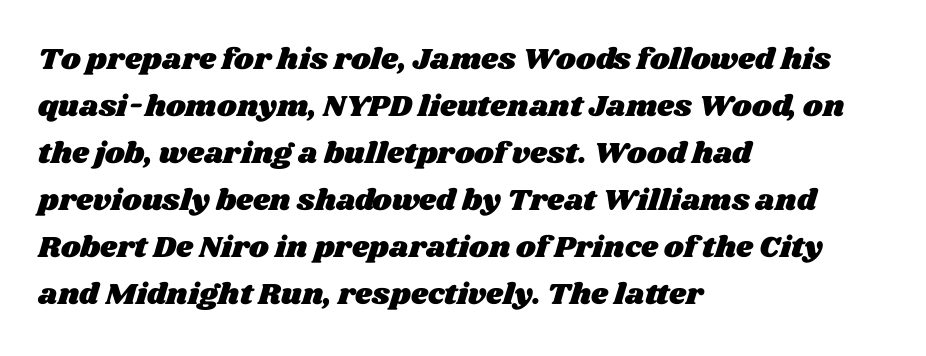
The image shows 30 px wide type; set left-aligned, normal line spacing (1.57x), normal letter spacing, not underlined; medium stroke contrast and a large x-height.
